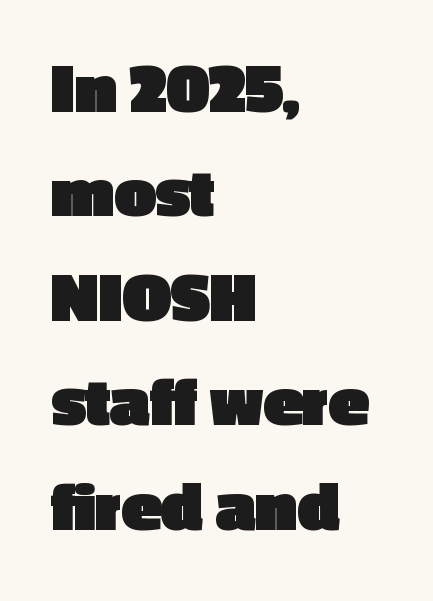
The image shows 73 px heavy sans-serif type, upright; set left-aligned, normal line spacing (1.43x), normal letter spacing, not underlined; a medium x-height.
